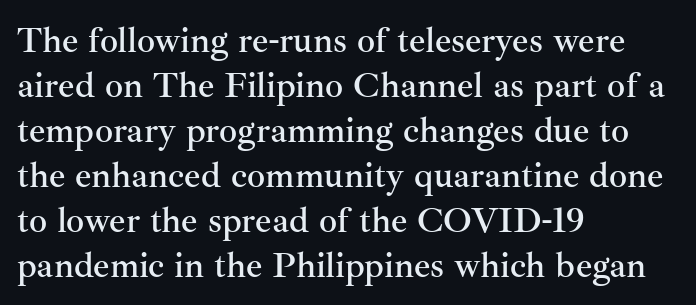
Varying glyph widths throughout — classic text-font behaviour. The compositor pushed each line to the left boundary. Look at the bottom of the vertical strokes: they flare into serifs here. Successive baselines arrive at the customary interval. Underlining? Definitely not there.
